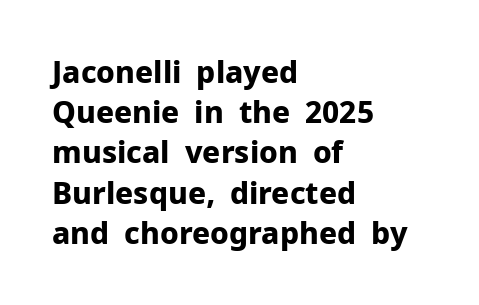
The typesetter chose a ragged-right arrangement here. You'd pick this weight for a headline — it's a proper bold. Decoration check: the copy has no underline. In terms of leading, this rendering sits right in the middle. The letters sit at their default tracking, neither squeezed nor spread. Proportional: the letters do not fall into vertical columns.
